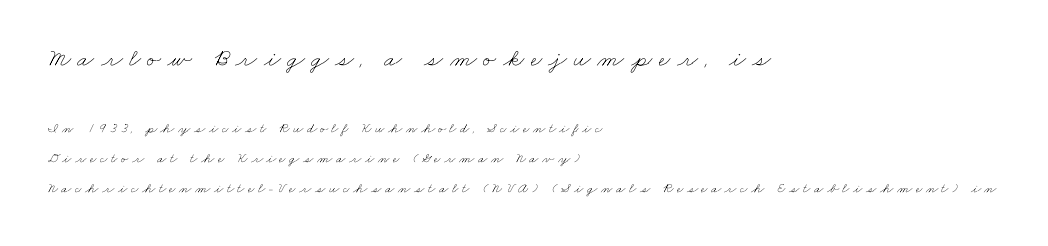
A student would notice the top passage is typeset larger than what follows. Ink coverage per letter is moderate at most. Tracking here is generous; glyphs stand well apart from one another. This rendering uses left alignment, leaving the right contour irregular.
